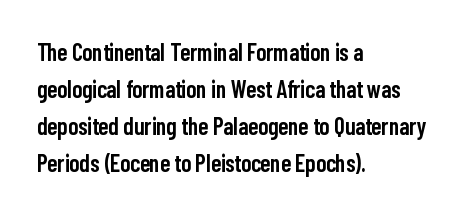
The image shows 24 px text type, upright; set left-aligned, normal line spacing (1.54x), normal letter spacing, not underlined.
